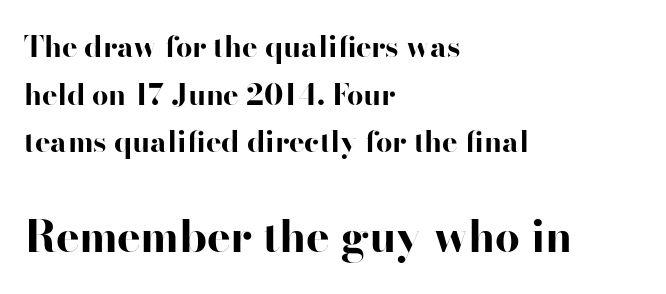
{"serif": "no", "italic": "no", "bold": "yes", "weight": "bold", "width": "wide", "stroke_contrast": "high", "x_height": "small", "monospaced": "no", "underline": "no", "align": "left", "line_spacing": "normal", "line_spacing_ratio": 1.64, "letter_spacing": "normal", "letter_spacing_em": 0.0, "larger_block": "second", "size_ratio": 1.52, "glyph_px": 44}
